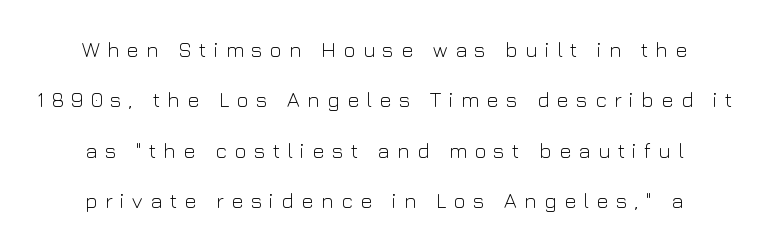
{"italic": "no", "bold": "no", "underline": "no", "line_spacing": "loose", "line_spacing_ratio": 2.4, "letter_spacing": "wide", "letter_spacing_em": 0.35, "glyph_px": 21}
